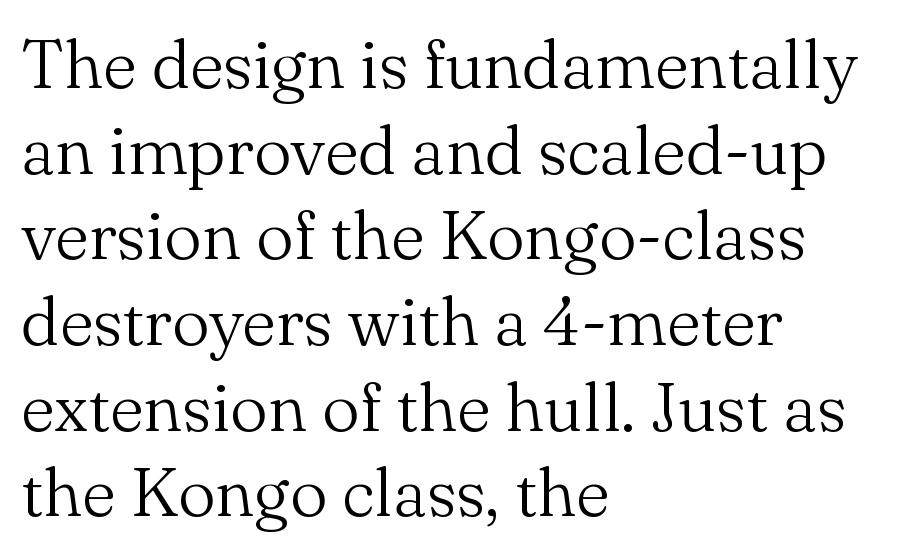
Q: Is the text bold? A: No.
Q: Is the text italic (slanted)? A: No, it is upright.
Q: Is the typeface a serif or a sans-serif typeface? A: Serif.
Q: Is the text underlined? A: No.
Q: How is the paragraph aligned? A: Left-aligned.
Q: Is the spacing between letters normal or unusually wide? A: Normal.
Q: Is the spacing between lines tight, normal or loose? A: Normal.
Q: Width (condensed, normal, or wide)? A: Normal.
Q: Stroke contrast? A: Medium.
Q: x-height? A: Small.
Q: Monospaced? A: No.
